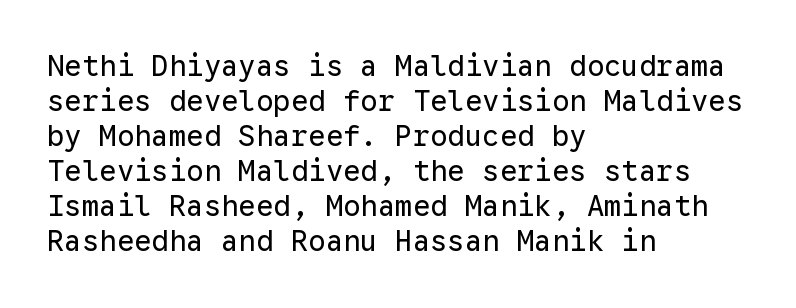
The image shows 29 px regular-weight sans-serif type, upright, monospaced; set left-aligned, line spacing 1.21x, normal letter spacing, not underlined; low stroke contrast and a medium x-height.
